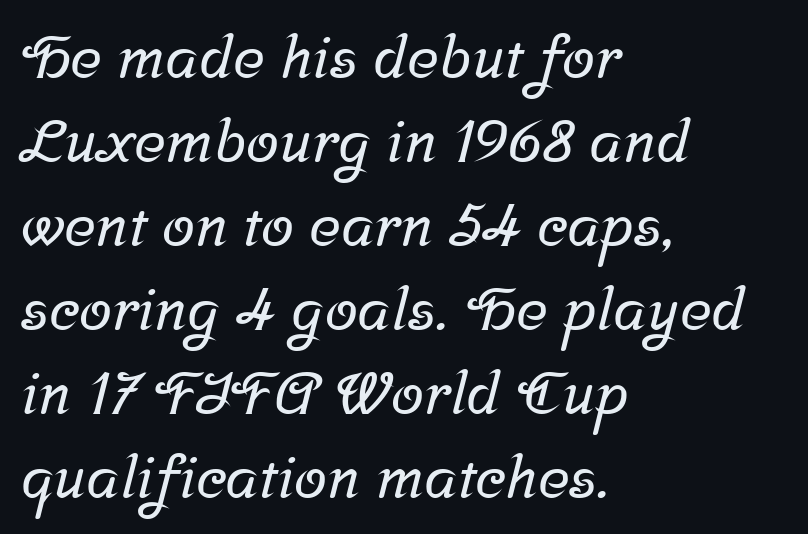
Q: Is the text underlined? A: No.
Q: How is the paragraph aligned? A: Left-aligned.
Q: Is the spacing between letters normal or unusually wide? A: Normal.
Q: Is the spacing between lines tight, normal or loose? A: Normal.
Q: Width (condensed, normal, or wide)? A: Normal.
Q: Stroke contrast? A: Low.
Q: x-height? A: Medium.
Q: Monospaced? A: No.
